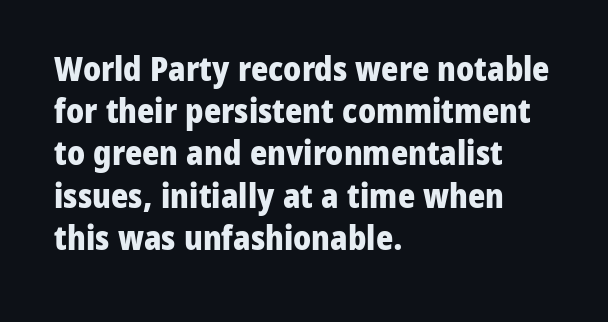
{"serif": "no", "italic": "no", "bold": "yes", "weight": "heavy", "width": "normal", "stroke_contrast": "low", "x_height": "medium", "monospaced": "no", "underline": "no", "align": "left", "line_spacing": "normal", "line_spacing_ratio": 1.28, "letter_spacing": "normal", "letter_spacing_em": 0.0, "glyph_px": 33}
